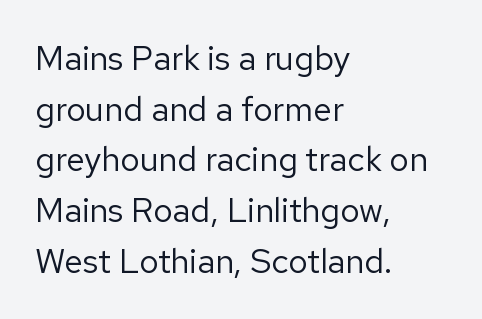
Beneath every word, the page is bare. The lines sit at an ordinary, default distance from one another. Think of a printed novel: that variable character pitch is what you see here. Observe the absence of serifs on each vertical stroke in this sample. Students, note that the glyphs here touch the page at normal intervals.
